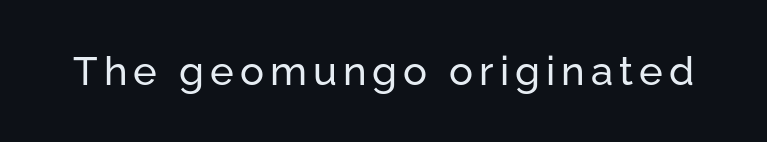
The image shows 40 px sans-serif type, upright; set not underlined; low stroke contrast and a medium x-height.
